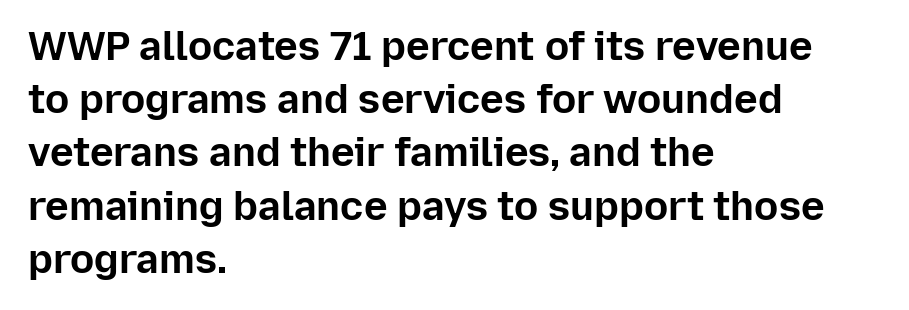
The image shows 40 px bold sans-serif type, upright; set left-aligned, normal line spacing (1.33x), normal letter spacing, not underlined; low stroke contrast and a medium x-height.
